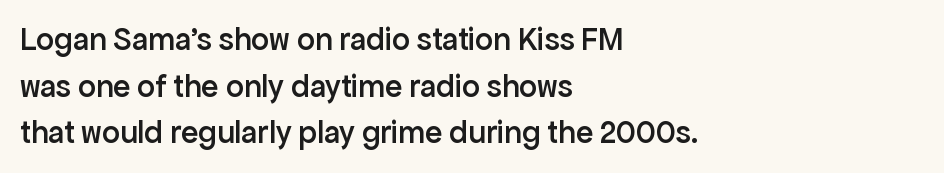
The image shows 32 px semibold sans-serif type, upright; set left-aligned, normal line spacing (1.46x), normal letter spacing, not underlined; low stroke contrast and a medium x-height.
